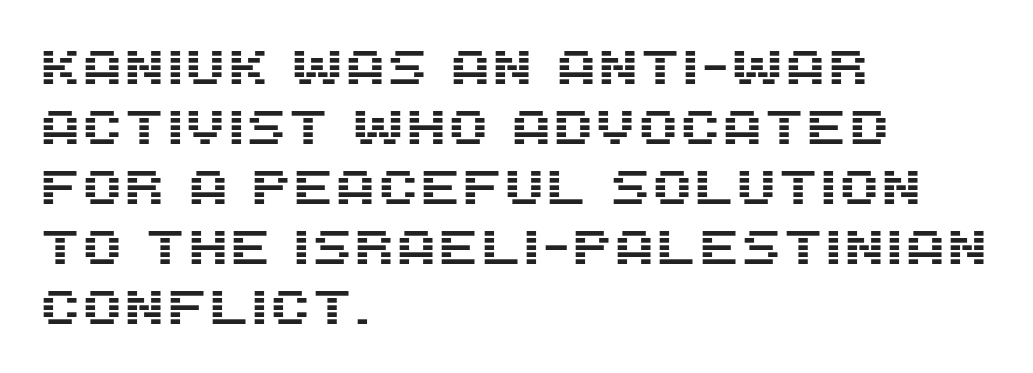
Q: Is the text italic (slanted)? A: No, it is upright.
Q: Is the typeface a serif or a sans-serif typeface? A: Sans-serif.
Q: Is the text underlined? A: No.
Q: How is the paragraph aligned? A: Left-aligned.
Q: Is the spacing between letters normal or unusually wide? A: Normal.
Q: Is the spacing between lines tight, normal or loose? A: Normal.
Q: Width (condensed, normal, or wide)? A: Normal.
Q: Stroke contrast? A: Medium.
Q: x-height? A: Large.
Q: Monospaced? A: No.
